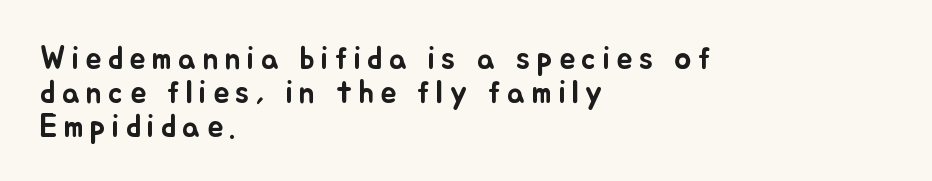
Q: Is the text italic (slanted)? A: No, it is upright.
Q: Is the text underlined? A: No.
Q: How is the paragraph aligned? A: Left-aligned.
Q: Is the spacing between letters normal or unusually wide? A: Unusually wide.
Q: Is the spacing between lines tight, normal or loose? A: Tight.
Q: Width (condensed, normal, or wide)? A: Normal.
Q: Stroke contrast? A: Low.
Q: x-height? A: Small.
Q: Monospaced? A: No.
